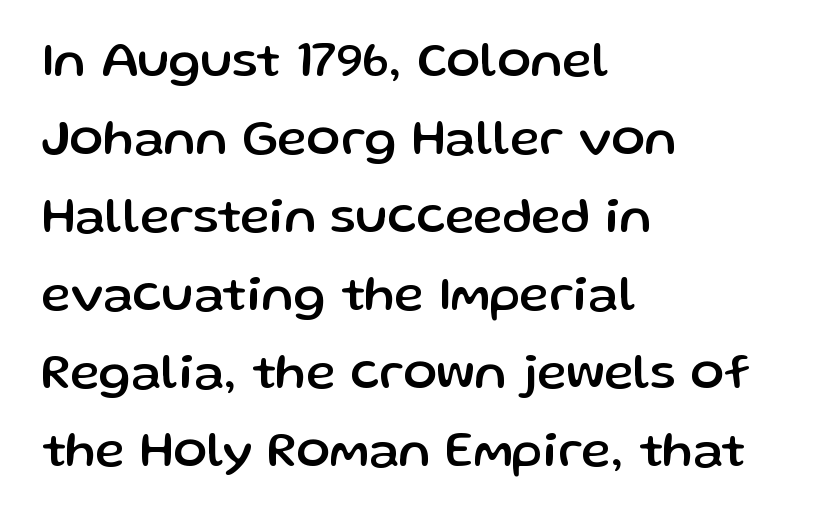
{"serif": "no", "italic": "no", "width": "normal", "stroke_contrast": "low", "x_height": "medium", "monospaced": "no", "underline": "no", "align": "left", "line_spacing": "normal", "line_spacing_ratio": 1.56, "letter_spacing": "normal", "letter_spacing_em": 0.0, "glyph_px": 50}
